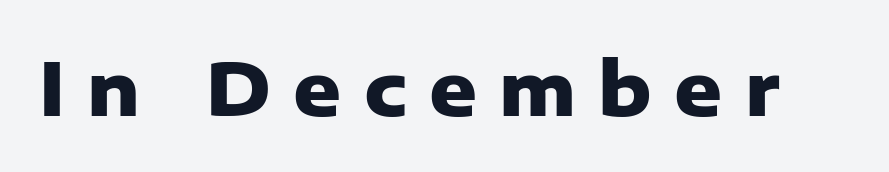
Lines of text with bare space underneath. The line texture is sparse and dotted thanks to wide tracking. Quick note: not italic, upright. Students, this is bold: see how much ink each stroke carries. Character widths vary here, with narrow letters taking less room than wide ones. The passage shown is typeset with a sans-serif family.
